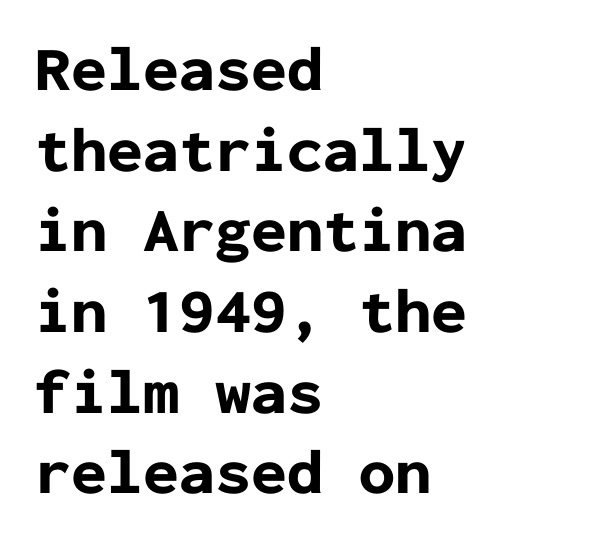
A classic flush-left, rag-right setting is used for this passage. The specimen reads as upright at a glance. Think of a typewriter: that constant character pitch is what you see here. The strokes are fattened all the way to bold. Underline: absent. You can tell from the bare stems that sans-serif type was used.
